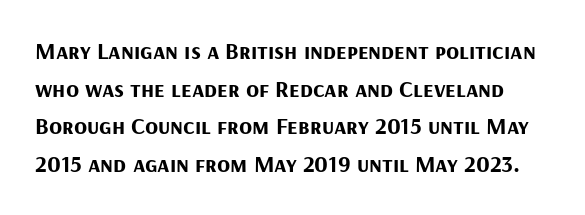
{"italic": "no", "bold": "yes", "underline": "no", "line_spacing": "normal", "line_spacing_ratio": 1.57, "letter_spacing": "normal", "letter_spacing_em": 0.0, "glyph_px": 24}
